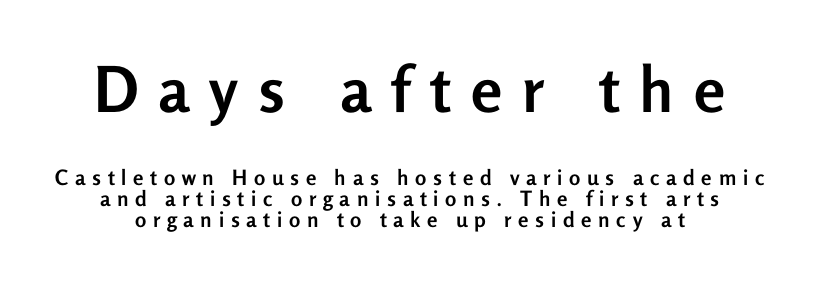
{"serif": "no", "italic": "no", "bold": "yes", "weight": "semibold", "width": "normal", "stroke_contrast": "low", "x_height": "medium", "monospaced": "no", "underline": "no", "line_spacing": "tight", "line_spacing_ratio": 1.01, "letter_spacing": "wide", "letter_spacing_em": 0.32, "larger_block": "first", "size_ratio": 3.0, "glyph_px": 63}
